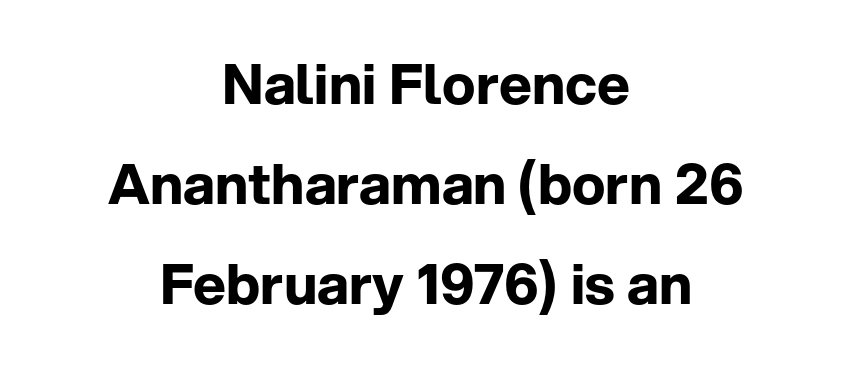
The image shows 56 px bold sans-serif type, upright; set centered, line spacing 1.79x, normal letter spacing, not underlined; low stroke contrast and a medium x-height.
